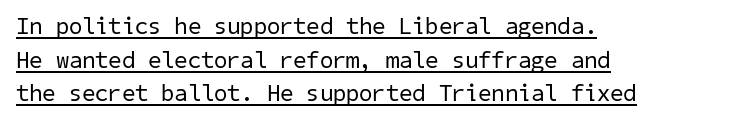
{"bold": "no", "underline": "yes", "align": "left", "line_spacing": "normal", "line_spacing_ratio": 1.4, "letter_spacing": "normal", "letter_spacing_em": 0.0, "glyph_px": 24}
